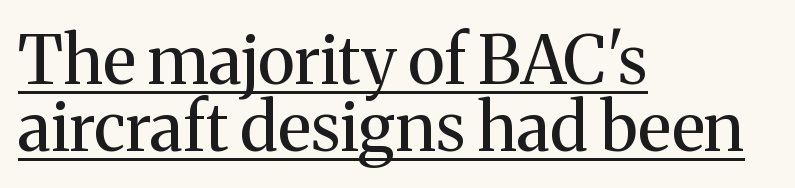
{"serif": "yes", "italic": "no", "bold": "no", "weight": "regular", "width": "normal", "stroke_contrast": "medium", "x_height": "medium", "monospaced": "no", "underline": "yes", "align": "left", "line_spacing": "tight", "line_spacing_ratio": 1.0, "letter_spacing": "normal", "letter_spacing_em": 0.0, "glyph_px": 67}
